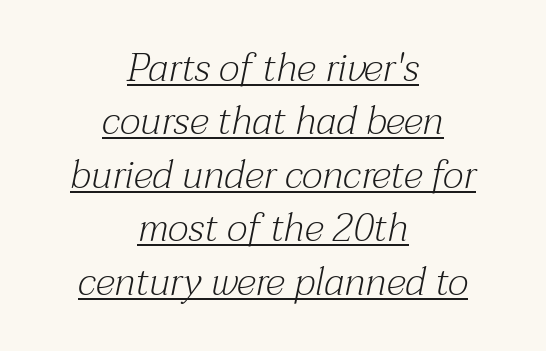
The typeface chosen for these lines features serifs. Tracking value appears to be zero — textbook default spacing. Evenly set lines give the paragraph a standard silhouette. The lettering tilts uniformly, giving the passage an italic look. Ink coverage per letter is moderate at most.
